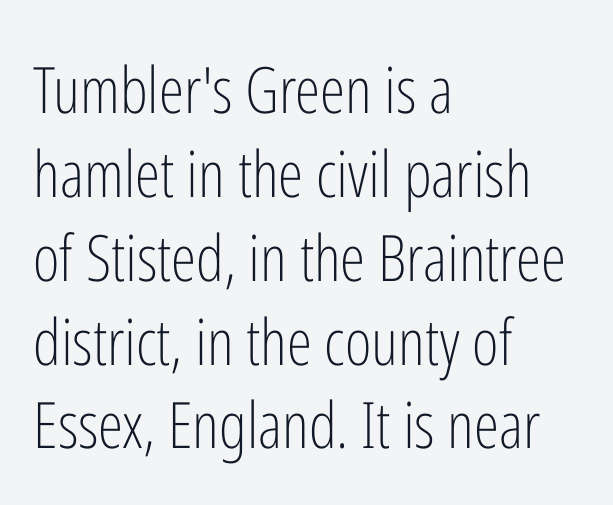
The image shows 64 px light, condensed sans-serif type, upright; set left-aligned, normal line spacing (1.31x), normal letter spacing, not underlined; low stroke contrast and a medium x-height.
